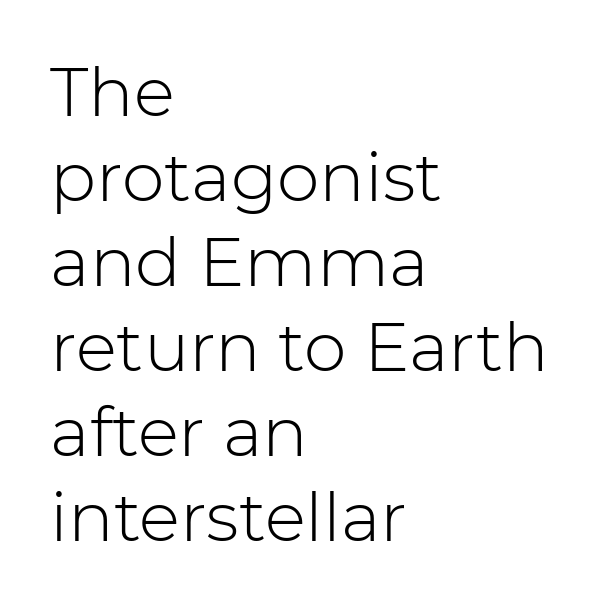
The image shows 68 px light sans-serif type, upright; set left-aligned, normal line spacing (1.25x), normal letter spacing, not underlined; low stroke contrast and a medium x-height.
